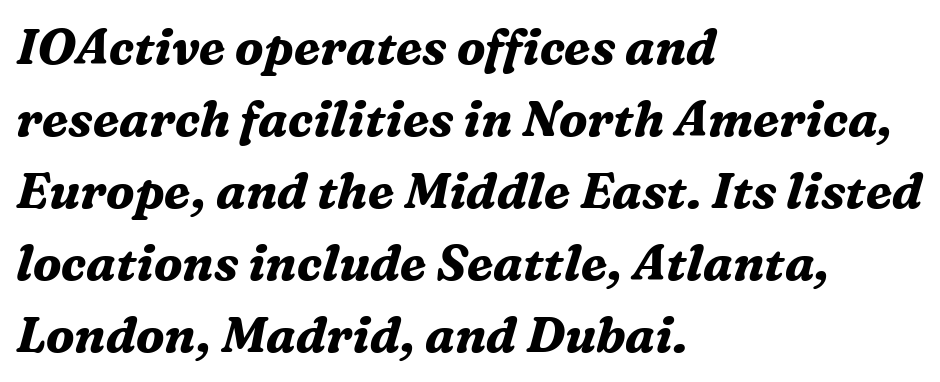
The rendering shows small feet on the letterforms — a serif design. Think of a printed novel: that variable character pitch is what you see here. The paragraph shown leans on its left margin. Tracking here is standard; glyphs follow each other at the usual distance. Whoever set this chose a conventional vertical rhythm. When letters slant like this, we call the style italic.
